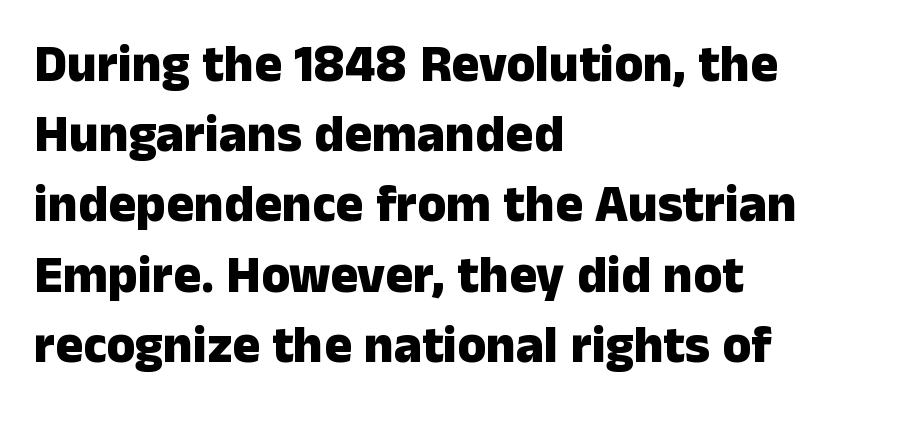
Q: Is the text bold? A: Yes.
Q: Is the text italic (slanted)? A: No, it is upright.
Q: Is the typeface a serif or a sans-serif typeface? A: Sans-serif.
Q: Is the text underlined? A: No.
Q: How is the paragraph aligned? A: Left-aligned.
Q: Is the spacing between letters normal or unusually wide? A: Normal.
Q: Is the spacing between lines tight, normal or loose? A: Normal.
Q: Width (condensed, normal, or wide)? A: Normal.
Q: Stroke contrast? A: Low.
Q: x-height? A: Medium.
Q: Monospaced? A: No.
